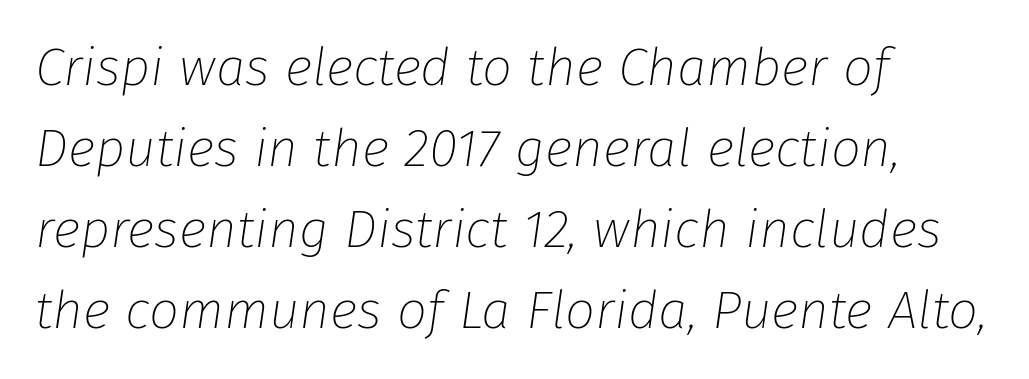
Spacing verdict: proportional, widths tailored to each character. The text block is weighted toward the left margin, trailing off unevenly rightward. An italicized treatment has been applied to the whole sample. Quick note: interline space is typical. This rendering features lettering with no underline.
